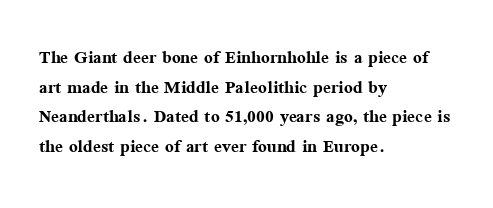
{"italic": "no", "bold": "yes", "underline": "no", "align": "left", "line_spacing": "normal", "line_spacing_ratio": 1.29, "letter_spacing": "normal", "letter_spacing_em": 0.0, "glyph_px": 23}
